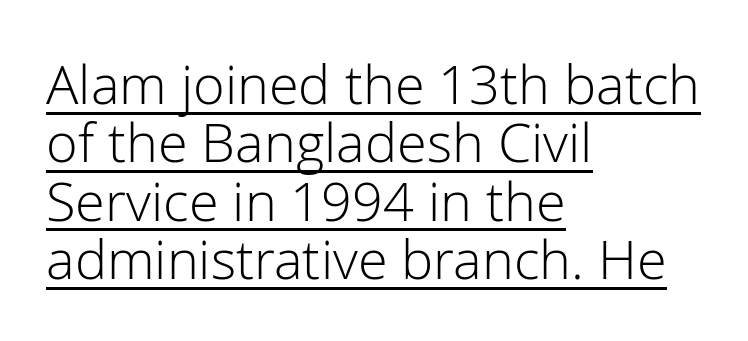
The image shows 54 px light sans-serif type, upright; set left-aligned, tight line spacing (1.08x), normal letter spacing, underlined; low stroke contrast and a medium x-height.
